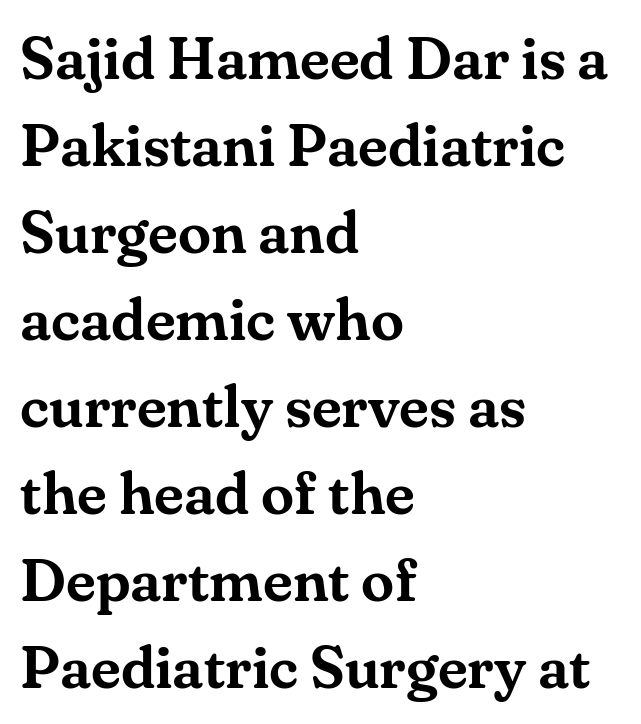
Q: Is the text italic (slanted)? A: No, it is upright.
Q: Is the typeface a serif or a sans-serif typeface? A: Serif.
Q: Is the text underlined? A: No.
Q: How is the paragraph aligned? A: Left-aligned.
Q: Is the spacing between letters normal or unusually wide? A: Normal.
Q: Is the spacing between lines tight, normal or loose? A: Normal.
Q: Width (condensed, normal, or wide)? A: Normal.
Q: Stroke contrast? A: Medium.
Q: x-height? A: Small.
Q: Monospaced? A: No.
